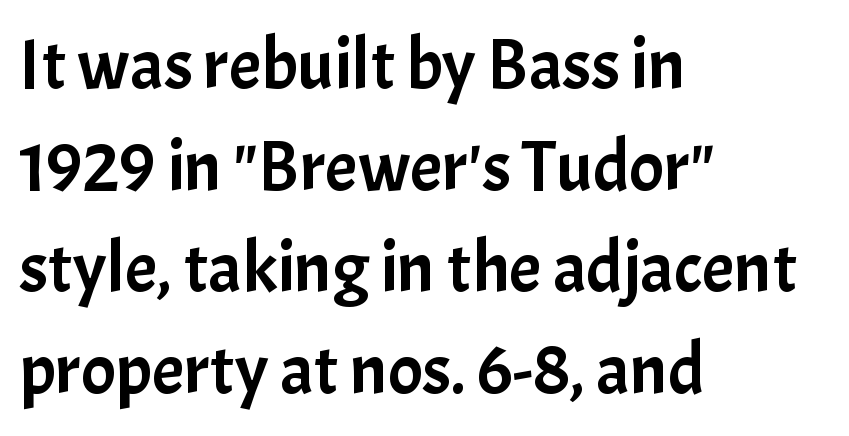
{"serif": "no", "italic": "no", "width": "normal", "stroke_contrast": "low", "x_height": "medium", "monospaced": "no", "underline": "no", "align": "left", "line_spacing": "normal", "line_spacing_ratio": 1.41, "letter_spacing": "normal", "letter_spacing_em": 0.0, "glyph_px": 72}
